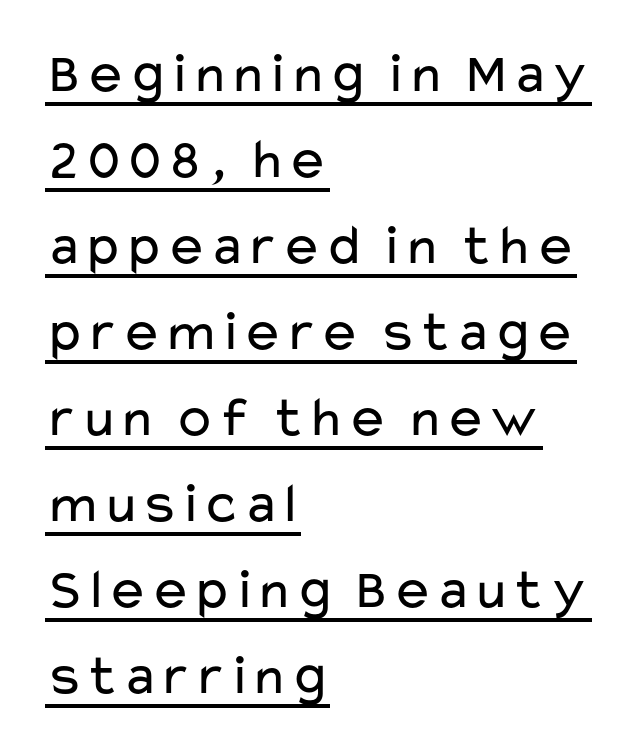
The image shows 57 px regular-weight, wide sans-serif type, upright; set left-aligned, normal line spacing (1.51x), normal letter spacing, underlined; low stroke contrast and a medium x-height.
